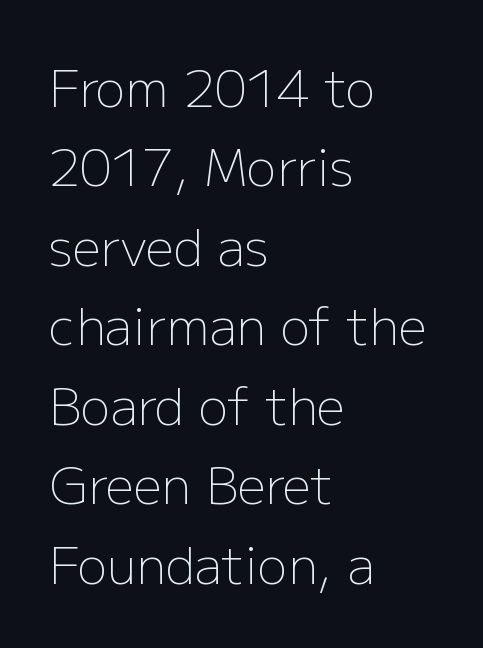
Each letter keeps its own natural width here, so spacing adapts to shape. This is sans-serif lettering, the kind often seen on screens and signage. The font sits on the lighter half of the weight spectrum, regular included. Italic? Not at all — the glyphs are vertical. The leading is moderate, giving the passage an even texture. Casual observation: everything's shoved over to the left.
